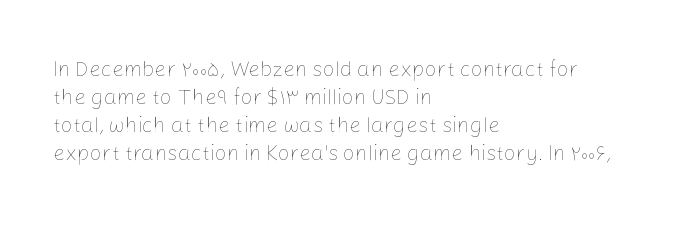
{"italic": "no", "bold": "no", "underline": "no", "align": "left", "line_spacing": "normal", "line_spacing_ratio": 1.34, "letter_spacing": "normal", "letter_spacing_em": 0.0, "glyph_px": 21}
